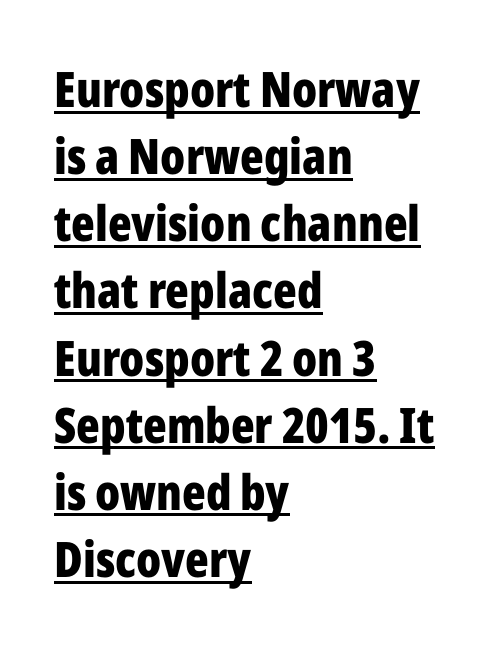
{"serif": "no", "italic": "no", "bold": "yes", "weight": "bold", "width": "condensed", "stroke_contrast": "low", "x_height": "medium", "monospaced": "no", "underline": "yes", "align": "left", "line_spacing": "normal", "line_spacing_ratio": 1.37, "letter_spacing": "normal", "letter_spacing_em": 0.0, "glyph_px": 49}
